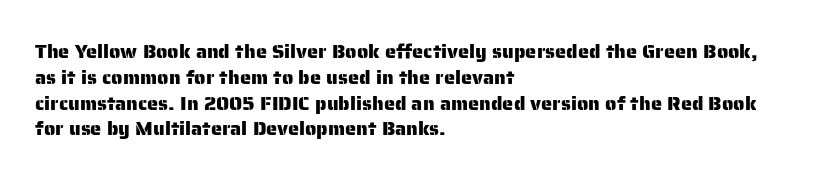
Is there any slant? The stems are plumb. Clear beneath every line of the passage. Nobody touched the tracking dial on this one. Line beginnings align vertically; line endings do not. One glance says typical: line gaps are just what's usual.
